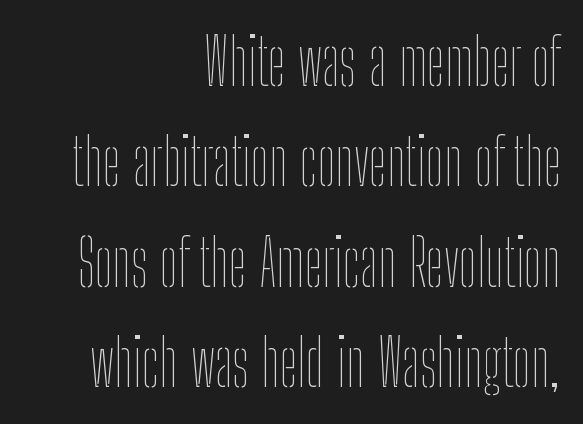
{"italic": "no", "bold": "no", "weight": "thin", "width": "condensed", "stroke_contrast": "low", "x_height": "medium", "monospaced": "no", "underline": "no", "align": "right", "line_spacing": "normal", "line_spacing_ratio": 1.57, "letter_spacing": "normal", "letter_spacing_em": 0.0, "glyph_px": 64}
